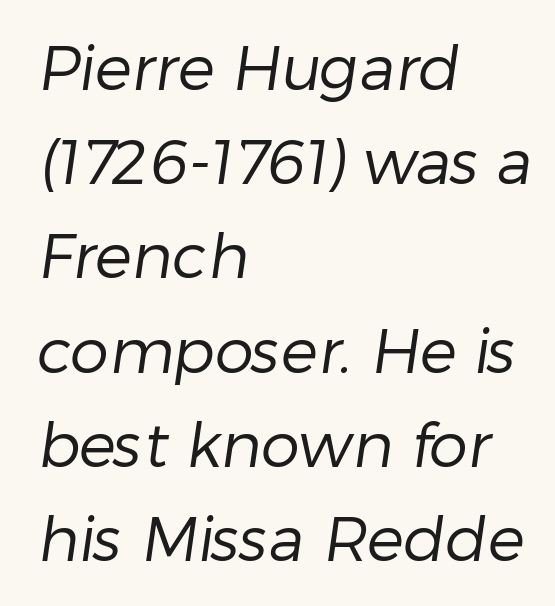
Q: Is the text bold? A: No.
Q: Is the typeface a serif or a sans-serif typeface? A: Sans-serif.
Q: Is the text underlined? A: No.
Q: How is the paragraph aligned? A: Left-aligned.
Q: Is the spacing between letters normal or unusually wide? A: Normal.
Q: Is the spacing between lines tight, normal or loose? A: Normal.
Q: Width (condensed, normal, or wide)? A: Normal.
Q: Stroke contrast? A: Low.
Q: x-height? A: Medium.
Q: Monospaced? A: No.
